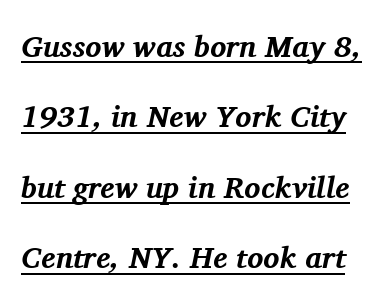
{"serif": "yes", "italic": "yes", "lean": "right", "slant_degrees": 11, "bold": "yes", "weight": "bold", "width": "normal", "stroke_contrast": "medium", "x_height": "medium", "monospaced": "no", "underline": "yes", "line_spacing": "loose", "line_spacing_ratio": 2.35, "letter_spacing": "normal", "letter_spacing_em": 0.0, "glyph_px": 30}
